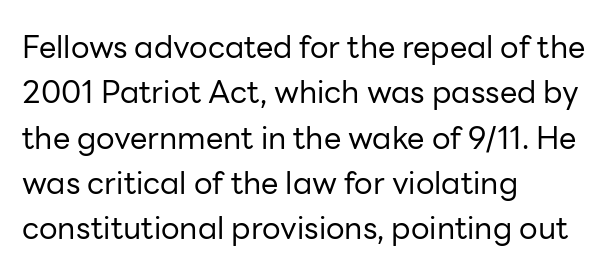
The image shows 31 px regular-weight sans-serif type, upright; set left-aligned, normal line spacing (1.46x), normal letter spacing, not underlined; low stroke contrast and a medium x-height.
